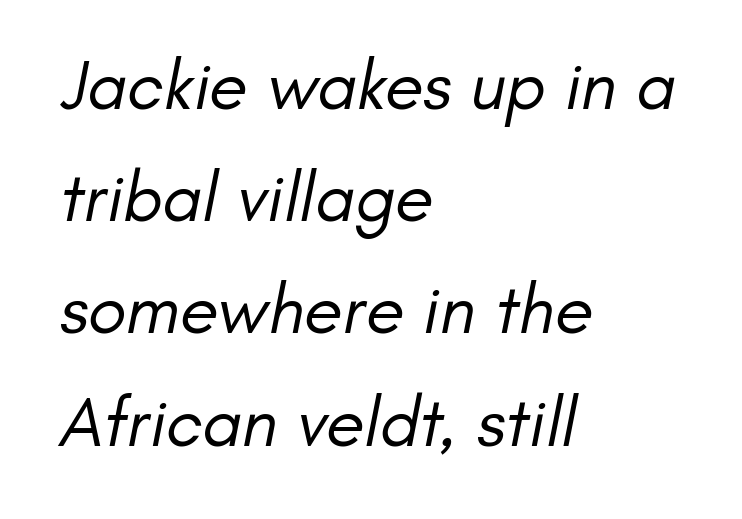
The image shows 71 px regular-weight sans-serif type; set left-aligned, normal line spacing (1.58x), normal letter spacing, not underlined; low stroke contrast and a small x-height.
